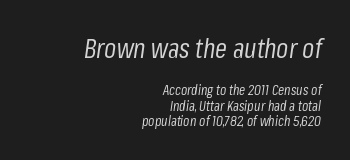
The image shows 27 px text type, italic (leaning right); set right-aligned, tight line spacing (1.1x), normal letter spacing, not underlined; the first (top) block is 1.93x larger.
